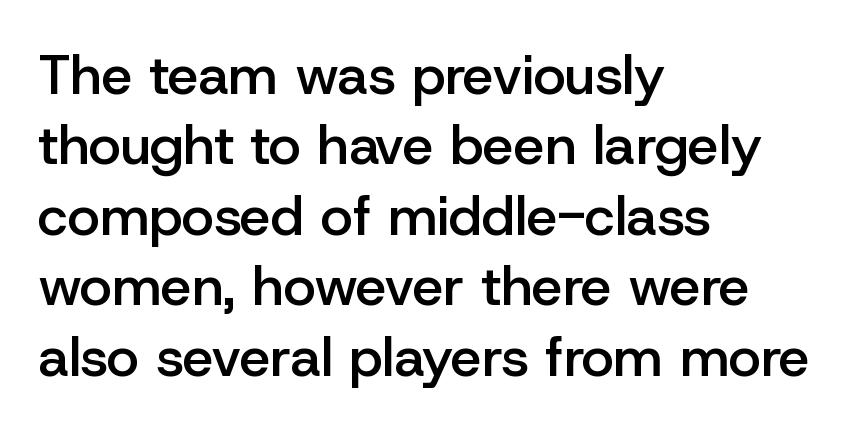
{"serif": "no", "italic": "no", "bold": "semi", "weight": "semibold", "width": "normal", "stroke_contrast": "low", "x_height": "medium", "monospaced": "no", "underline": "no", "align": "left", "line_spacing": "normal", "line_spacing_ratio": 1.28, "letter_spacing": "normal", "letter_spacing_em": 0.0, "glyph_px": 55}
